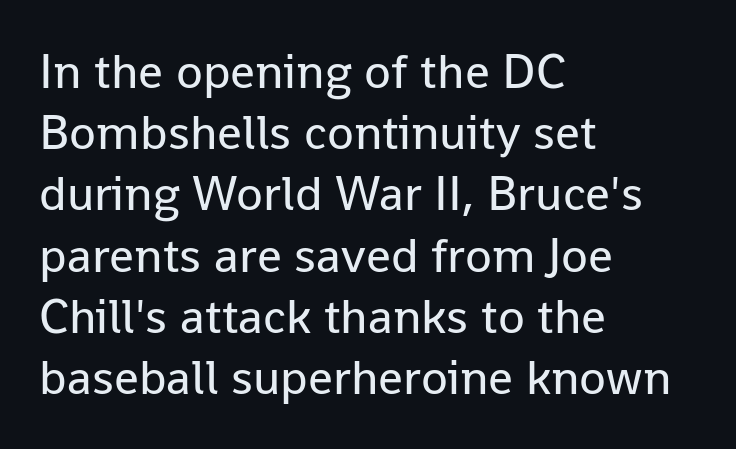
{"serif": "no", "italic": "no", "bold": "no", "weight": "regular", "width": "normal", "stroke_contrast": "low", "x_height": "medium", "monospaced": "no", "underline": "no", "align": "left", "line_spacing": "normal", "line_spacing_ratio": 1.25, "letter_spacing": "normal", "letter_spacing_em": 0.0, "glyph_px": 49}
